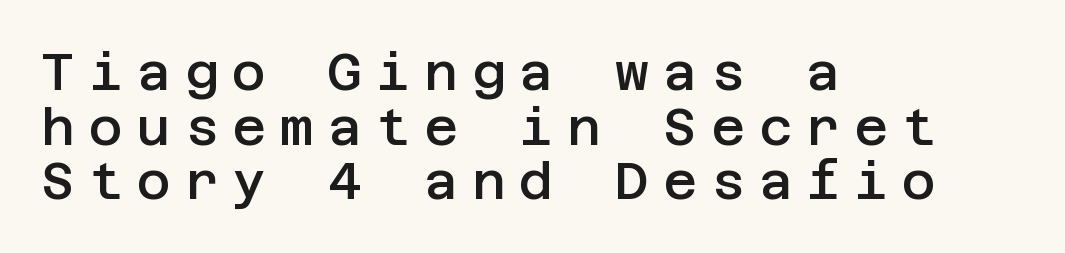
Q: Is the text bold? A: Semi-bold.
Q: Is the text italic (slanted)? A: No, it is upright.
Q: Is the typeface a serif or a sans-serif typeface? A: Sans-serif.
Q: Is the text underlined? A: No.
Q: How is the paragraph aligned? A: Left-aligned.
Q: Is the spacing between letters normal or unusually wide? A: Unusually wide.
Q: Is the spacing between lines tight, normal or loose? A: Tight.
Q: Width (condensed, normal, or wide)? A: Normal.
Q: Stroke contrast? A: Low.
Q: x-height? A: Large.
